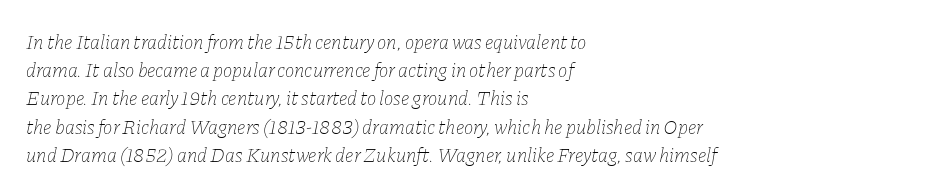
{"italic": "yes", "lean": "right", "slant_degrees": 11, "bold": "no", "underline": "no", "align": "left", "line_spacing": "normal", "line_spacing_ratio": 1.41, "letter_spacing": "normal", "letter_spacing_em": 0.0, "glyph_px": 20}
